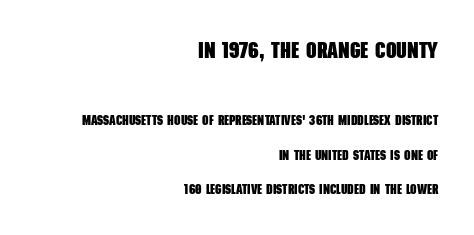
The image shows 23 px bold type; set right-aligned, loose line spacing (2.47x), normal letter spacing, not underlined; the first (top) block is 1.64x larger.
